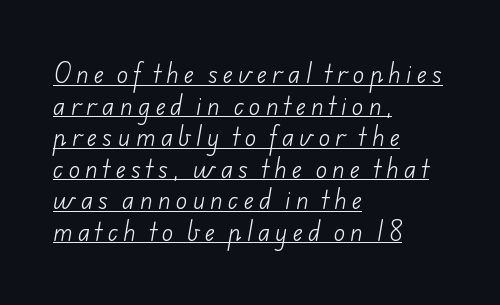
This sample is left-justified, so line endings fall wherever the words run out. Words appear elongated and porous because spacing is wide. The weight would be labelled regular, book, light, or lighter still. A rule runs beneath these lines of type. The designer left line spacing at the default.
